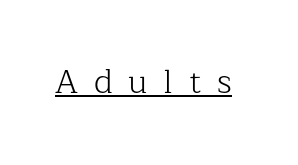
{"serif": "yes", "italic": "no", "bold": "no", "weight": "light", "width": "normal", "stroke_contrast": "low", "x_height": "medium", "monospaced": "no", "underline": "yes", "letter_spacing": "wide", "letter_spacing_em": 0.48, "glyph_px": 33}
